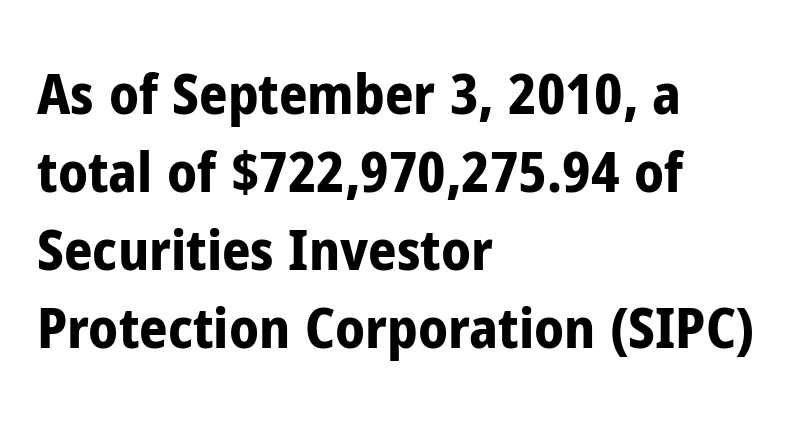
The image shows 56 px bold, condensed sans-serif type, upright; set left-aligned, normal line spacing (1.39x), normal letter spacing, not underlined; low stroke contrast and a medium x-height.
